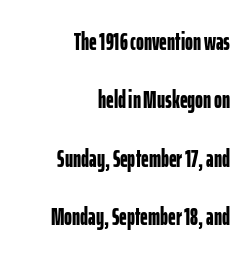
The image shows 24 px bold type, upright; set right-aligned, loose line spacing (2.43x), normal letter spacing, not underlined.
